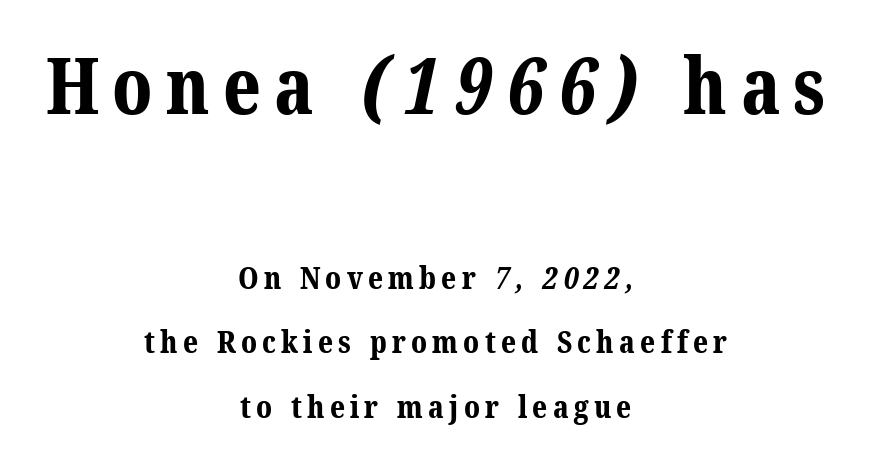
The image shows 78 px bold serif type; set centered, loose line spacing (2.08x), not underlined; the first (top) block is 2.52x larger; medium stroke contrast and a medium x-height.
